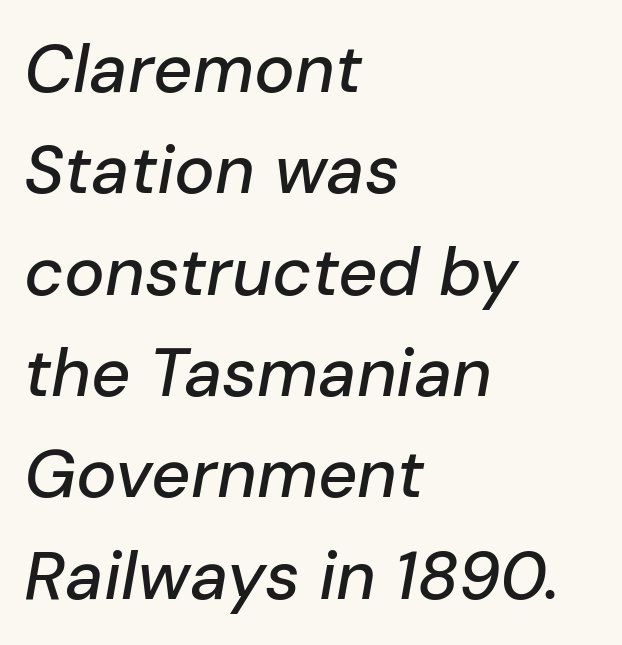
Check under the words: just untouched page. The paragraph has a hard left edge and a soft right edge. Here the designer chose a conventional face with non-uniform glyph widths. The vertical gap from one line to the next is medium. The type is set solid horizontally, with unmodified tracking. The font's italic variant was chosen for this text.
